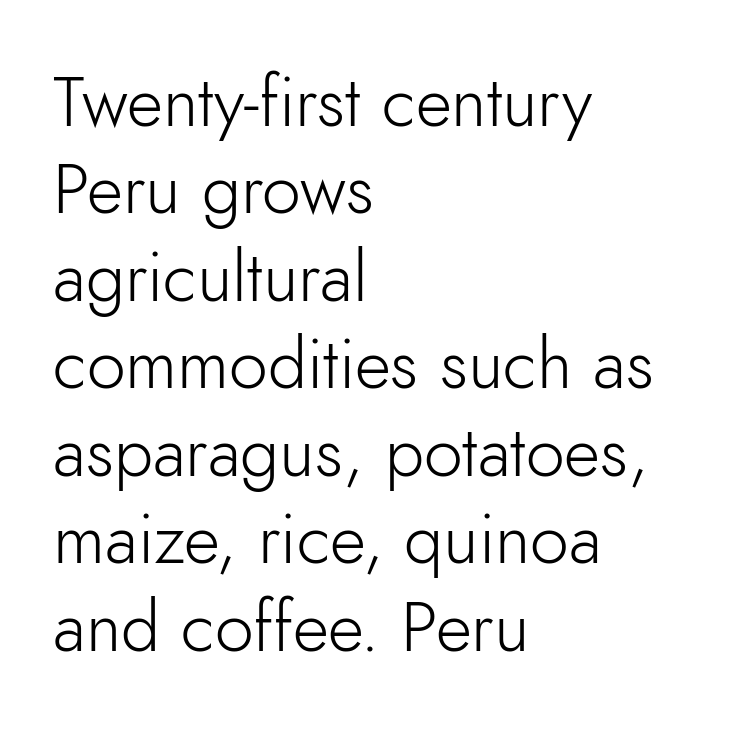
Q: Is the text bold? A: No.
Q: Is the text italic (slanted)? A: No, it is upright.
Q: Is the typeface a serif or a sans-serif typeface? A: Sans-serif.
Q: Is the text underlined? A: No.
Q: How is the paragraph aligned? A: Left-aligned.
Q: Is the spacing between letters normal or unusually wide? A: Normal.
Q: Is the spacing between lines tight, normal or loose? A: Normal.
Q: Width (condensed, normal, or wide)? A: Normal.
Q: Stroke contrast? A: Low.
Q: x-height? A: Small.
Q: Monospaced? A: No.
